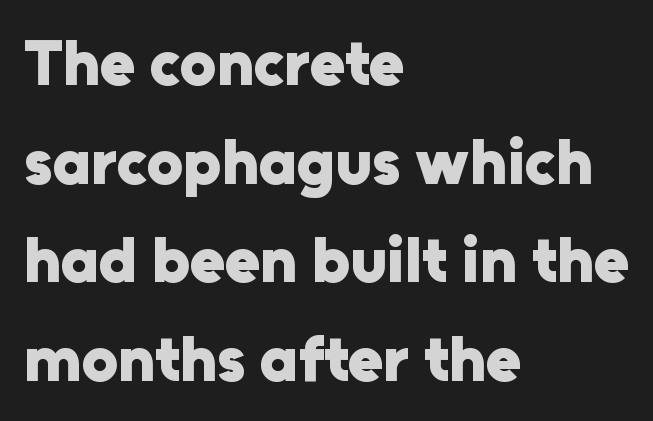
Compared with an ordinary text face, these strokes are far heavier — a full bold. You can tell it's not italic because the verticals are truly vertical. Tracking value appears to be zero — textbook default spacing. If you drew a ruler down the left edge, every line would touch it.
